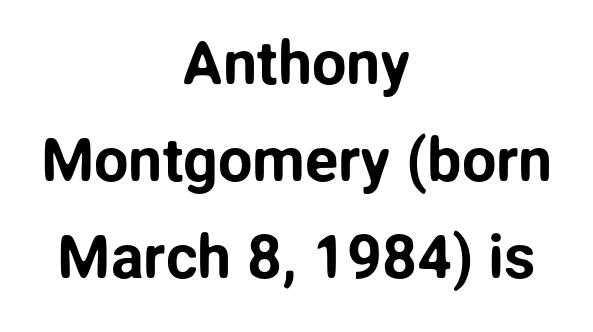
The image shows 61 px sans-serif type, upright; set centered, normal line spacing (1.59x), normal letter spacing, not underlined; low stroke contrast and a medium x-height.
